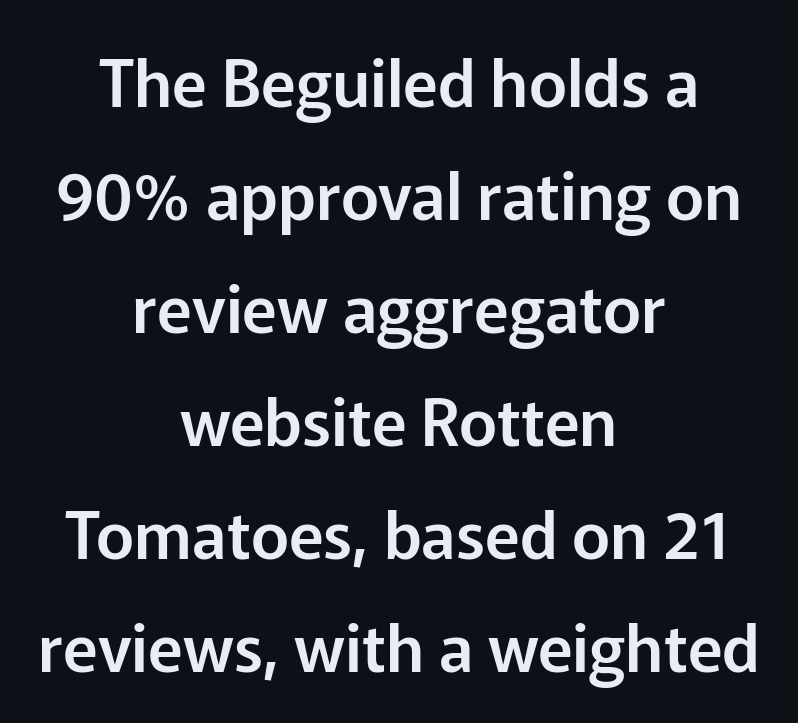
{"serif": "no", "italic": "no", "width": "normal", "stroke_contrast": "low", "x_height": "medium", "monospaced": "no", "underline": "no", "align": "center", "line_spacing_ratio": 1.74, "letter_spacing": "normal", "letter_spacing_em": 0.0, "glyph_px": 65}
